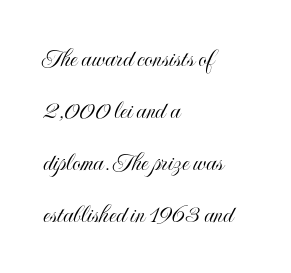
Leftover space on each line is placed entirely after the last word. The gap between lines stays unmarked. This rendering leaves character spacing at its baseline value. The leading is generous, giving the passage an open texture.
